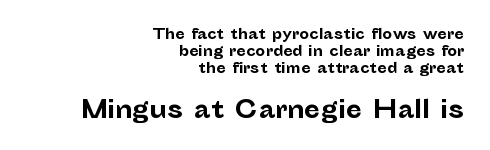
Q: Is the text bold? A: Yes.
Q: Is the text italic (slanted)? A: No, it is upright.
Q: Is the text underlined? A: No.
Q: How is the paragraph aligned? A: Right-aligned.
Q: Is the spacing between letters normal or unusually wide? A: Normal.
Q: Which block of text is set in a larger size, the first (top) or the second (bottom)? A: The second (bottom) one.
